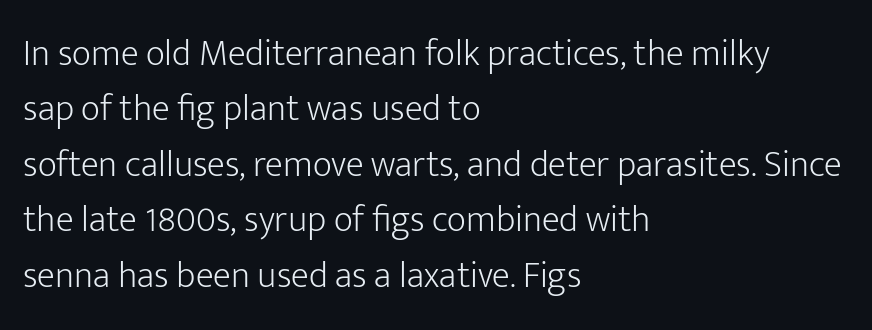
Q: Is the text bold? A: No.
Q: Is the text italic (slanted)? A: No, it is upright.
Q: Is the typeface a serif or a sans-serif typeface? A: Sans-serif.
Q: Is the text underlined? A: No.
Q: How is the paragraph aligned? A: Left-aligned.
Q: Is the spacing between letters normal or unusually wide? A: Normal.
Q: Is the spacing between lines tight, normal or loose? A: Normal.
Q: Width (condensed, normal, or wide)? A: Normal.
Q: Stroke contrast? A: Low.
Q: x-height? A: Medium.
Q: Monospaced? A: No.
